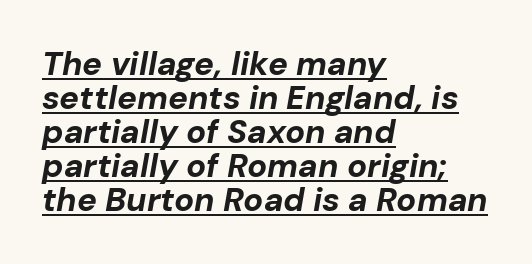
Q: Is the text bold? A: Yes.
Q: Is the text italic (slanted)? A: Yes, it leans right by about 10 degrees.
Q: Is the text underlined? A: Yes.
Q: How is the paragraph aligned? A: Left-aligned.
Q: Is the spacing between letters normal or unusually wide? A: Normal.
Q: Is the spacing between lines tight, normal or loose? A: Tight.
Q: Width (condensed, normal, or wide)? A: Normal.
Q: Stroke contrast? A: Low.
Q: x-height? A: Medium.
Q: Monospaced? A: No.
